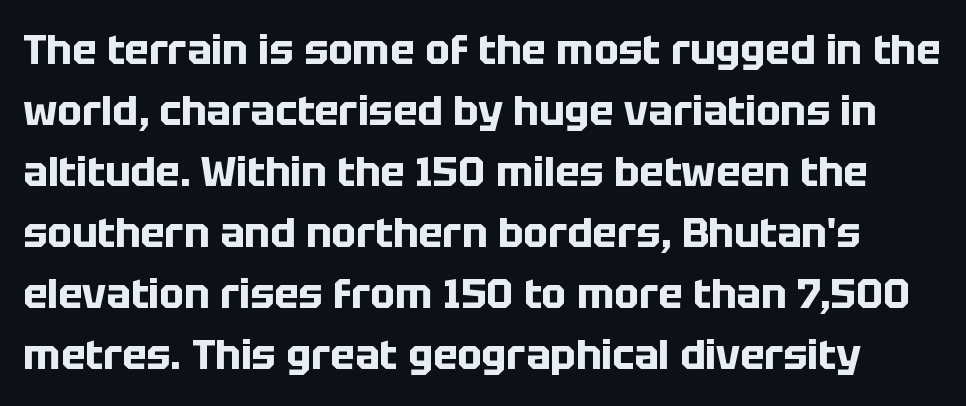
{"serif": "no", "italic": "no", "bold": "yes", "weight": "bold", "width": "normal", "stroke_contrast": "low", "x_height": "large", "monospaced": "no", "underline": "no", "line_spacing": "normal", "line_spacing_ratio": 1.49, "letter_spacing": "normal", "letter_spacing_em": 0.0, "glyph_px": 41}
